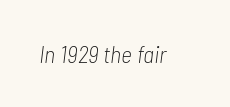
Words appear dense and cohesive because spacing is normal. The specimen omits any rule beneath the text block's lines. Is the type slanted? Yes — the strokes lean at a clear angle. Each stroke keeps to a modest, everyday thickness or less.
